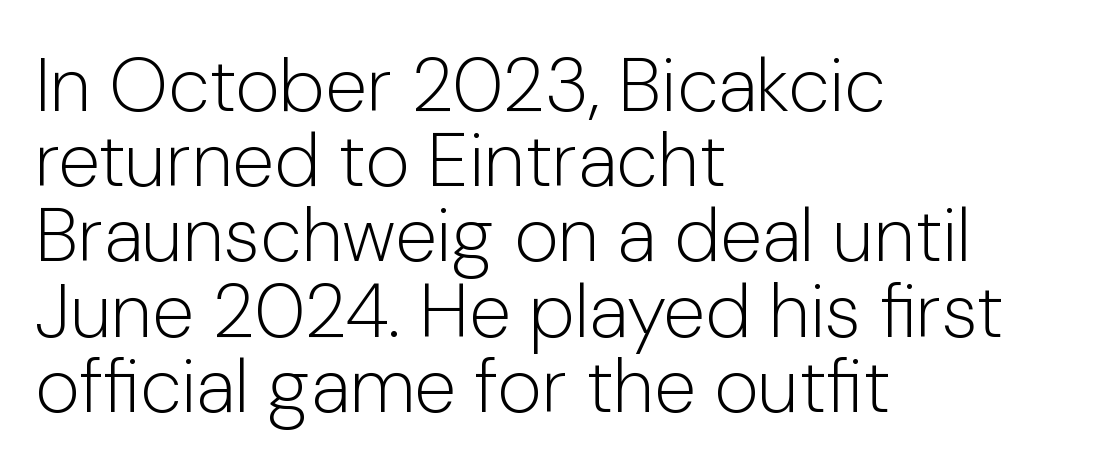
Q: Is the text bold? A: No.
Q: Is the text italic (slanted)? A: No, it is upright.
Q: Is the typeface a serif or a sans-serif typeface? A: Sans-serif.
Q: Is the text underlined? A: No.
Q: How is the paragraph aligned? A: Left-aligned.
Q: Is the spacing between letters normal or unusually wide? A: Normal.
Q: Is the spacing between lines tight, normal or loose? A: Tight.
Q: Width (condensed, normal, or wide)? A: Normal.
Q: Stroke contrast? A: Low.
Q: x-height? A: Medium.
Q: Monospaced? A: No.
